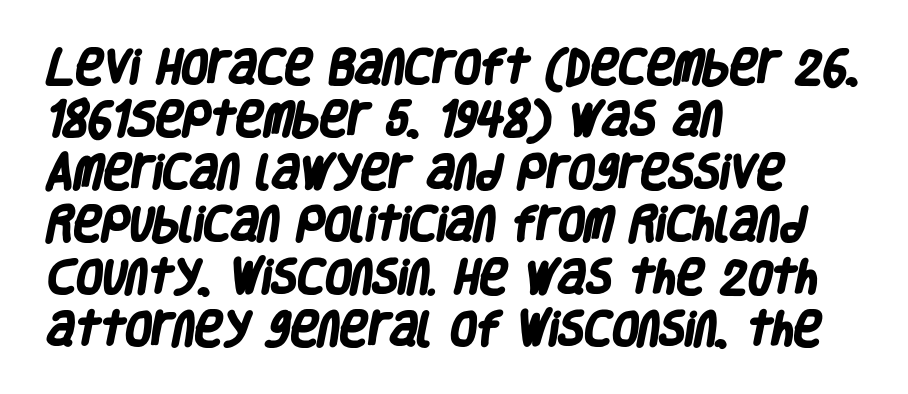
Q: Is the text bold? A: Yes.
Q: Is the typeface a serif or a sans-serif typeface? A: Sans-serif.
Q: Is the text underlined? A: No.
Q: How is the paragraph aligned? A: Left-aligned.
Q: Is the spacing between letters normal or unusually wide? A: Normal.
Q: Is the spacing between lines tight, normal or loose? A: Normal.
Q: Width (condensed, normal, or wide)? A: Condensed.
Q: Stroke contrast? A: Low.
Q: x-height? A: Large.
Q: Monospaced? A: No.
